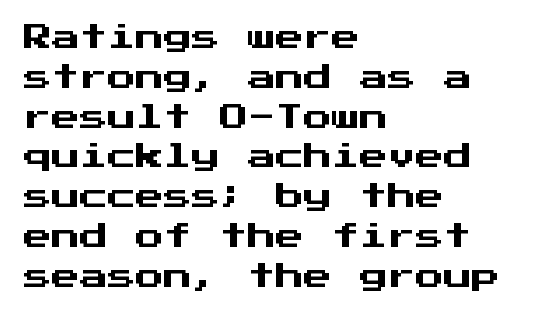
{"serif": "no", "italic": "no", "width": "normal", "stroke_contrast": "medium", "x_height": "medium", "monospaced": "yes", "underline": "no", "align": "left", "line_spacing": "normal", "line_spacing_ratio": 1.42, "letter_spacing": "normal", "letter_spacing_em": 0.0, "glyph_px": 28}
